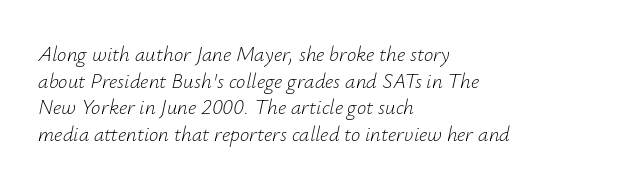
The image shows 21 px text type, italic (leaning right); set left-aligned, normal line spacing (1.27x), normal letter spacing, not underlined.
